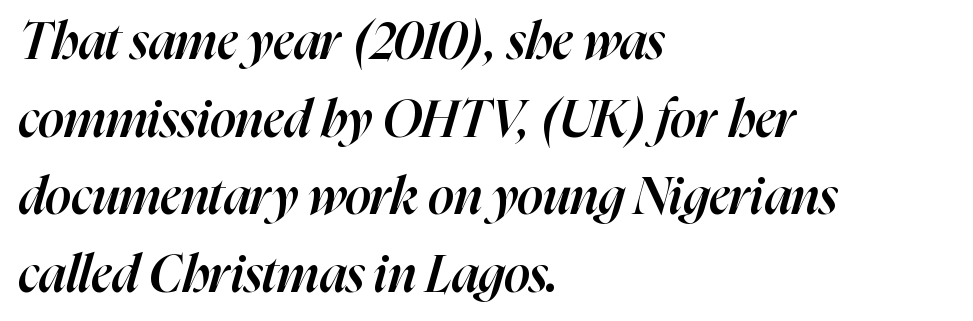
Designer's note — italics engaged. Baseline-to-baseline distance is the conventional proportion of letter height. Clear beneath every line of the passage. Here the glyphs are tracked normally, forming tight word shapes.
